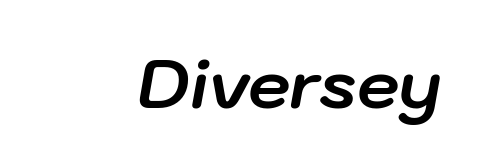
The space beneath each line is pristine and unruled. Italic: yes, the glyphs are oblique. A typesetter would call this proportional, since set widths differ per character. In terms of letterspacing, this is plain default setting. Stroke thickness is high; the sample reads as a true bold.
